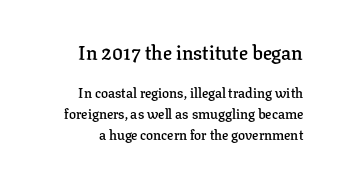
{"italic": "no", "bold": "semi", "underline": "no", "align": "right", "line_spacing": "normal", "line_spacing_ratio": 1.51, "letter_spacing": "normal", "letter_spacing_em": 0.0, "larger_block": "first", "size_ratio": 1.43, "glyph_px": 20}
